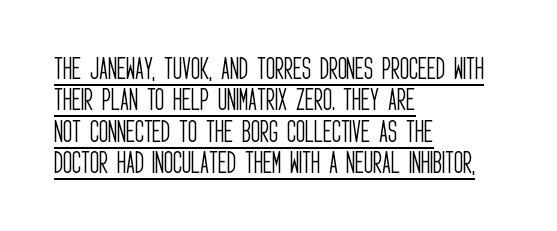
Q: Is the text bold? A: No.
Q: Is the text italic (slanted)? A: No, it is upright.
Q: Is the text underlined? A: Yes.
Q: How is the paragraph aligned? A: Left-aligned.
Q: Is the spacing between letters normal or unusually wide? A: Normal.
Q: Is the spacing between lines tight, normal or loose? A: Normal.
